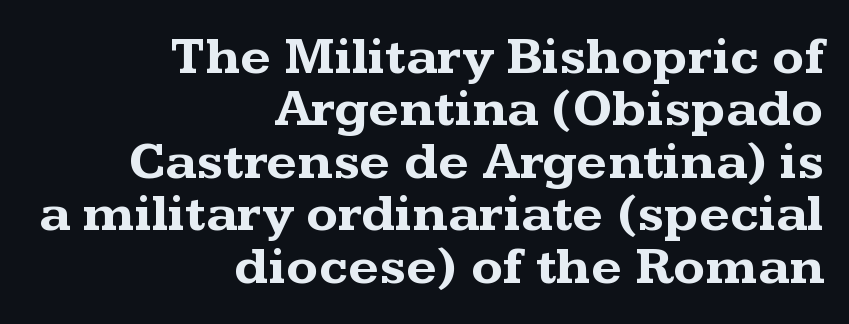
{"serif": "yes", "italic": "no", "bold": "yes", "weight": "bold", "width": "wide", "stroke_contrast": "medium", "x_height": "medium", "monospaced": "no", "underline": "no", "align": "right", "line_spacing": "tight", "line_spacing_ratio": 0.99, "letter_spacing": "normal", "letter_spacing_em": 0.0, "glyph_px": 53}
